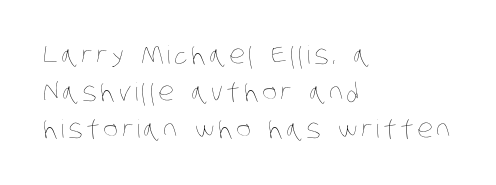
The image shows 25 px text type; set left-aligned, normal line spacing (1.48x), not underlined.
